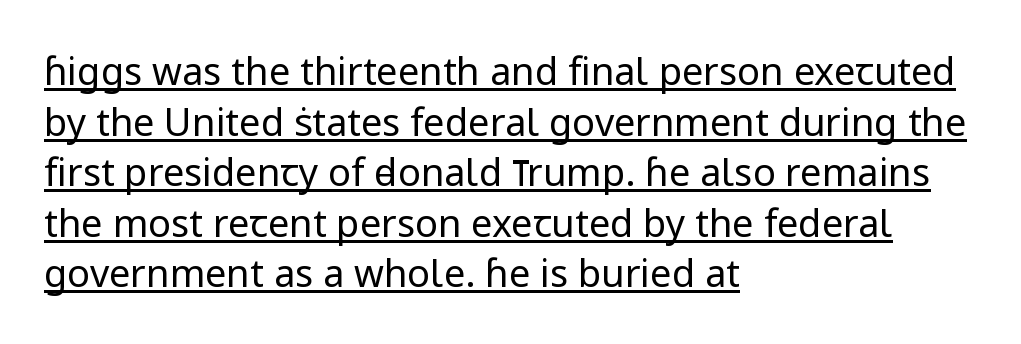
{"serif": "no", "italic": "no", "bold": "no", "weight": "regular", "width": "normal", "stroke_contrast": "low", "x_height": "medium", "monospaced": "no", "underline": "yes", "align": "left", "line_spacing": "normal", "line_spacing_ratio": 1.33, "letter_spacing": "normal", "letter_spacing_em": 0.0, "glyph_px": 38}
